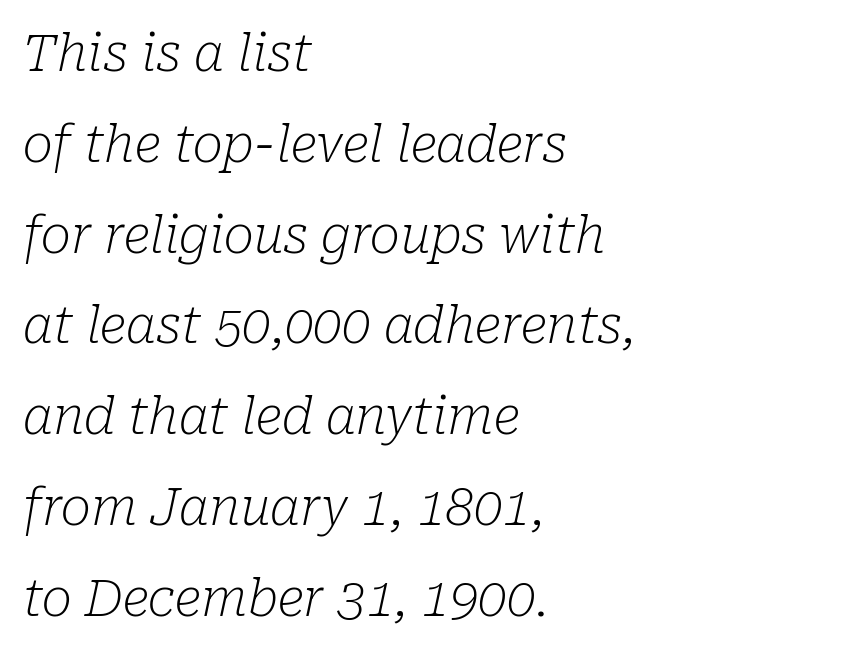
{"serif": "yes", "italic": "yes", "lean": "right", "slant_degrees": 10, "bold": "no", "weight": "light", "width": "normal", "stroke_contrast": "low", "x_height": "medium", "monospaced": "no", "underline": "no", "align": "left", "line_spacing_ratio": 1.78, "letter_spacing": "normal", "letter_spacing_em": 0.0, "glyph_px": 51}
